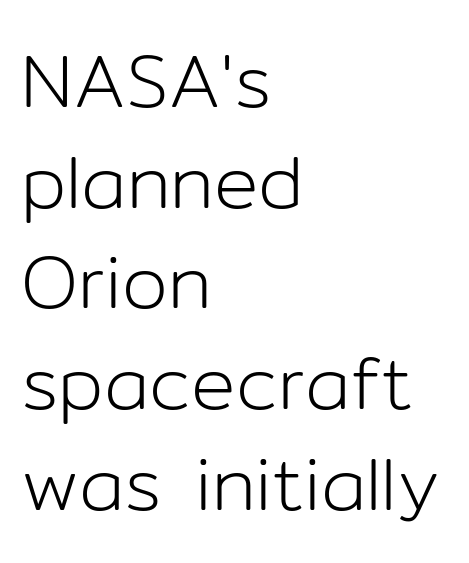
A normal amount of white space separates one row of letters from the next. No feet cap the strokes, marking this as sans-serif type. The passage shown is typed in a proportional face where columns would drift. Vertical strokes here are truly vertical.
